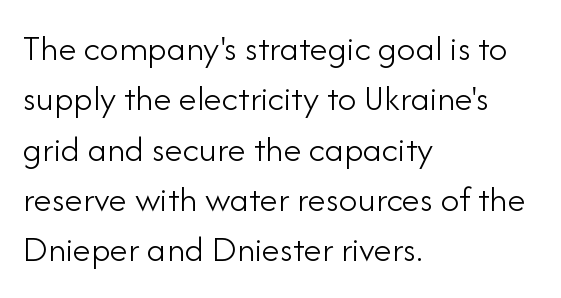
Q: Is the text bold? A: No.
Q: Is the text italic (slanted)? A: No, it is upright.
Q: Is the typeface a serif or a sans-serif typeface? A: Sans-serif.
Q: Is the text underlined? A: No.
Q: How is the paragraph aligned? A: Left-aligned.
Q: Is the spacing between letters normal or unusually wide? A: Normal.
Q: Is the spacing between lines tight, normal or loose? A: Normal.
Q: Width (condensed, normal, or wide)? A: Normal.
Q: Stroke contrast? A: Low.
Q: x-height? A: Small.
Q: Monospaced? A: No.
